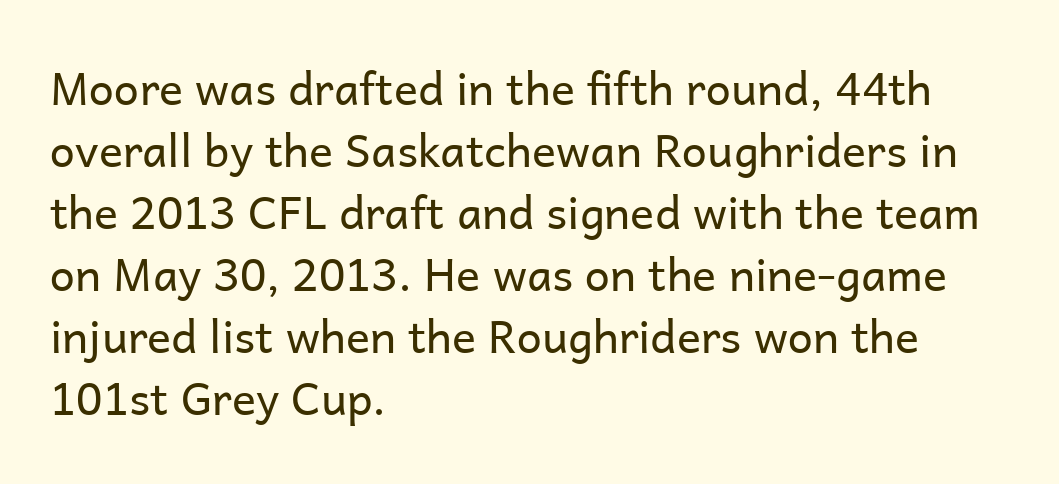
The image shows 45 px regular-weight sans-serif type, upright; set left-aligned, normal line spacing (1.38x), normal letter spacing, not underlined; low stroke contrast and a medium x-height.
